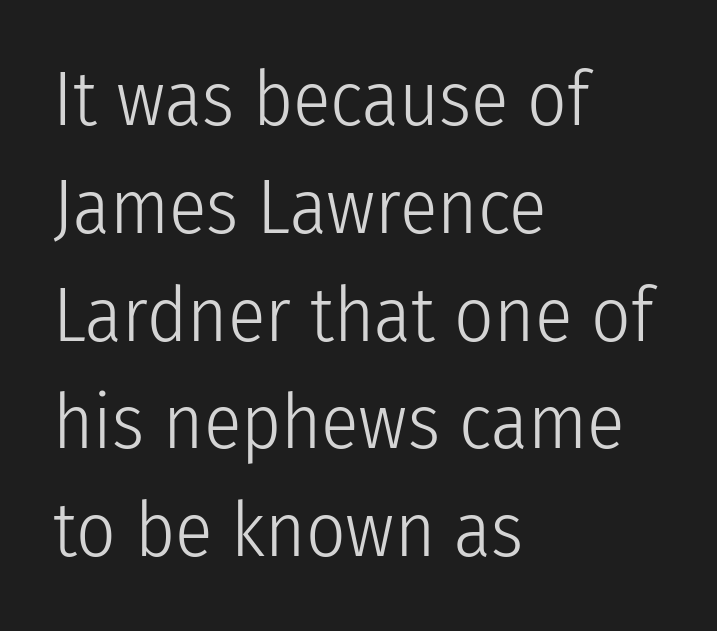
{"serif": "no", "italic": "no", "bold": "no", "weight": "light", "width": "condensed", "stroke_contrast": "low", "x_height": "medium", "monospaced": "no", "underline": "no", "align": "left", "line_spacing": "normal", "line_spacing_ratio": 1.4, "letter_spacing": "normal", "letter_spacing_em": 0.0, "glyph_px": 77}
